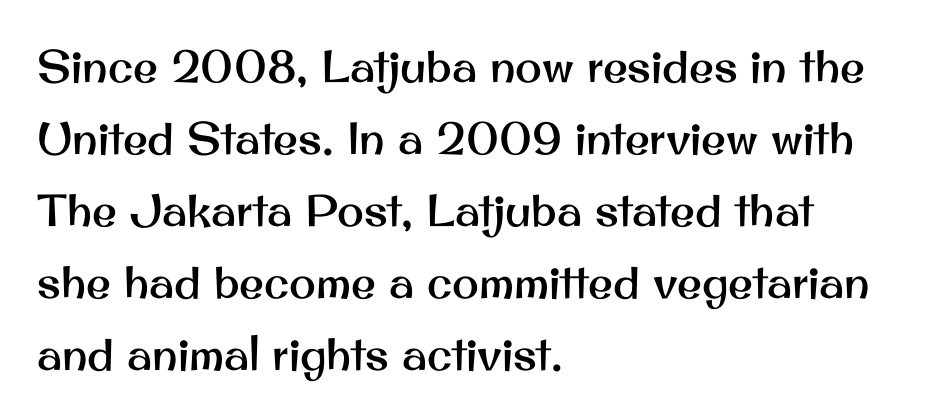
This sample keeps an unexceptional amount of space between lines. Note the varied advance widths — an 'i' is clearly narrower than an 'm'. The type sits square on the baseline with zero lean. The typesetter chose a ragged-right arrangement here.
